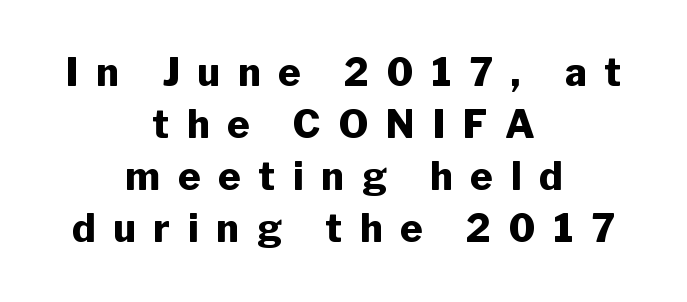
{"serif": "no", "italic": "no", "bold": "yes", "weight": "heavy", "width": "normal", "stroke_contrast": "low", "x_height": "medium", "monospaced": "no", "underline": "no", "align": "center", "line_spacing": "normal", "line_spacing_ratio": 1.37, "letter_spacing": "wide", "letter_spacing_em": 0.47, "glyph_px": 38}
